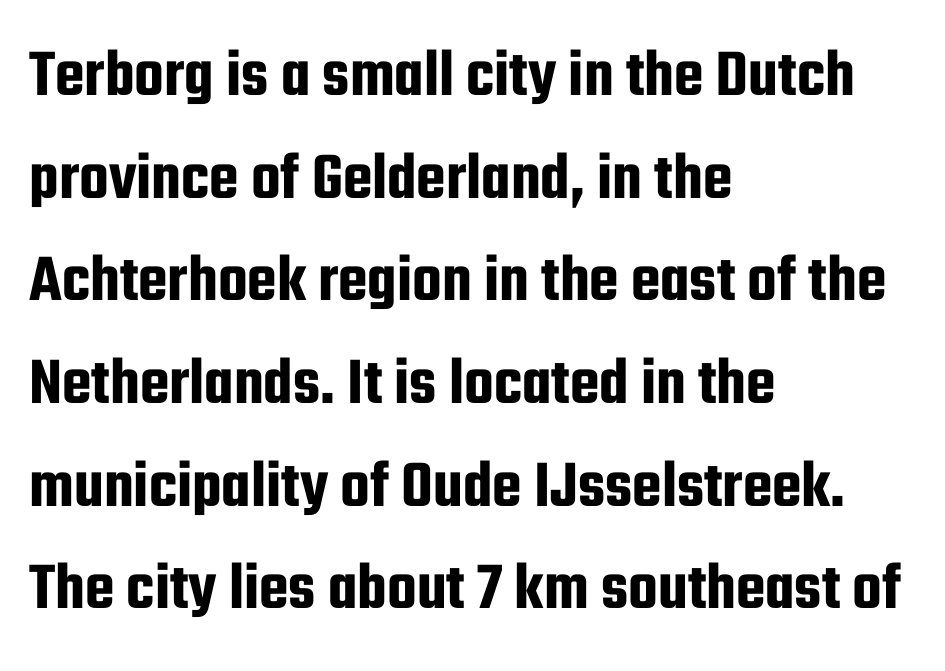
Does the type have serifs? No, each stem ends abruptly. What's the leading like? Ordinary, nothing unusual. Looks like regular typesetting: each glyph gets only the width it needs. You could call the tracking neutral — neither tight nor loose. Every stem runs plumb, perpendicular to the baseline. Where is the straight margin? On the left.
